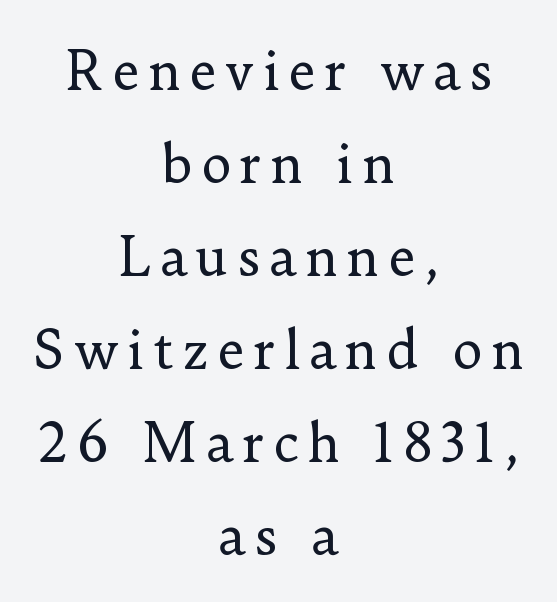
You can tell from the footed stems that serif type was used. Plain, unruled lines of type. No letter is thick-stroked: the sample isn't bold. Italic: no, the glyphs are upright roman. Layout note: lines centered. The rendering uses natural spacing where letterforms have individual widths.
